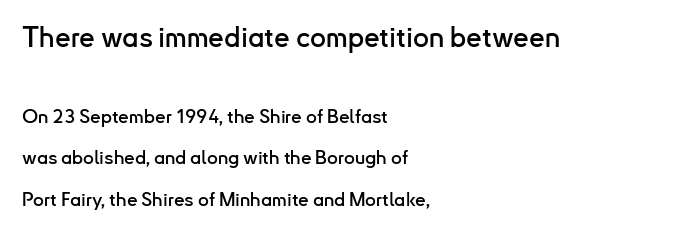
Descenders are the only things crossing below the line. Proportional: the letters do not fall into vertical columns. In terms of leading, this rendering errs on the spacious side. Every row of glyphs begins at an identical x-position on the left. No feet cap the strokes, marking this as sans-serif type. Standard letterfit; no display-style spreading of the glyphs.
